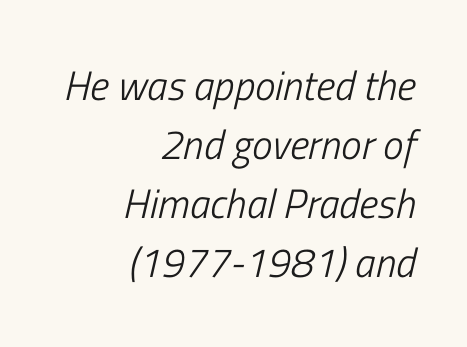
Alignment: flush right. These lines keep a tight, regular rhythm from letter to letter. Interline gaps are of average width in this sample. Letters rest on an invisible, unmarked baseline. Observe the lean: these are italic letterforms.
